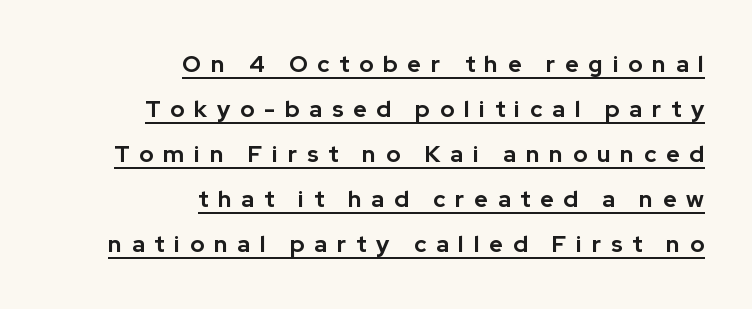
Characters remain perfectly vertical along every line. Has an underline been added? It has. Notice how thick the strokes are: this is what a full bold looks like. Layout note: lines flush right. Airy leading. What stands out about the letter spacing? Its width — letters are far apart.
